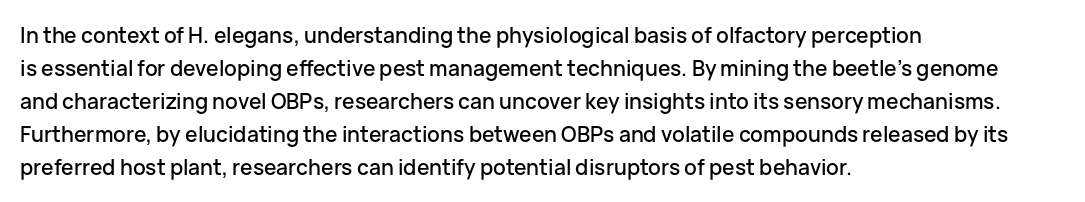
The image shows 21 px text type, upright; set left-aligned, normal line spacing (1.57x), normal letter spacing, not underlined.
